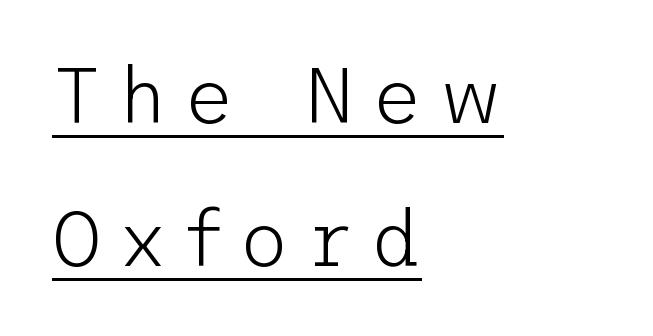
Q: Is the text bold? A: No.
Q: Is the text italic (slanted)? A: No, it is upright.
Q: Is the typeface a serif or a sans-serif typeface? A: Sans-serif.
Q: Is the text underlined? A: Yes.
Q: How is the paragraph aligned? A: Left-aligned.
Q: Is the spacing between letters normal or unusually wide? A: Unusually wide.
Q: Width (condensed, normal, or wide)? A: Normal.
Q: Stroke contrast? A: Low.
Q: x-height? A: Medium.
